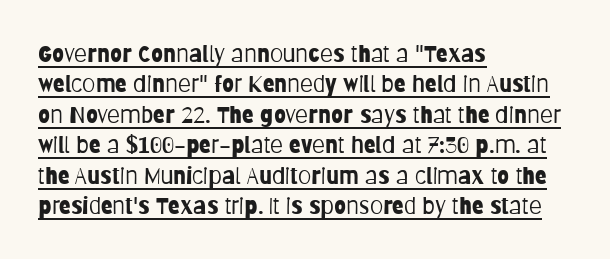
{"italic": "no", "bold": "no", "underline": "yes", "align": "left", "line_spacing": "normal", "line_spacing_ratio": 1.27, "letter_spacing": "normal", "letter_spacing_em": 0.0, "glyph_px": 24}
